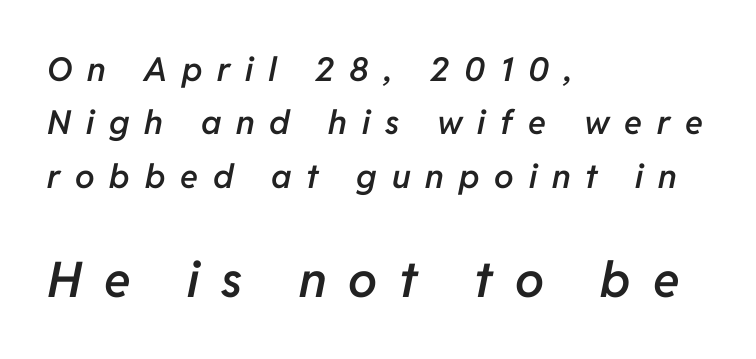
{"italic": "yes", "lean": "right", "slant_degrees": 11, "bold": "semi", "weight": "semibold", "width": "normal", "stroke_contrast": "low", "x_height": "medium", "monospaced": "no", "underline": "no", "align": "left", "line_spacing": "normal", "line_spacing_ratio": 1.62, "letter_spacing": "wide", "letter_spacing_em": 0.45, "larger_block": "second", "size_ratio": 1.48, "glyph_px": 49}
